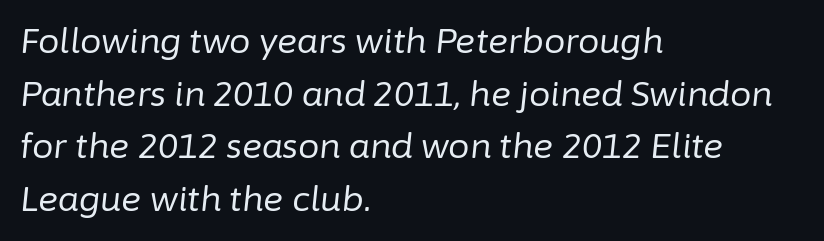
{"italic": "yes", "lean": "right", "slant_degrees": 6, "bold": "no", "weight": "regular", "width": "normal", "stroke_contrast": "low", "x_height": "medium", "monospaced": "no", "underline": "no", "align": "left", "line_spacing": "normal", "line_spacing_ratio": 1.55, "letter_spacing": "normal", "letter_spacing_em": 0.0, "glyph_px": 34}
